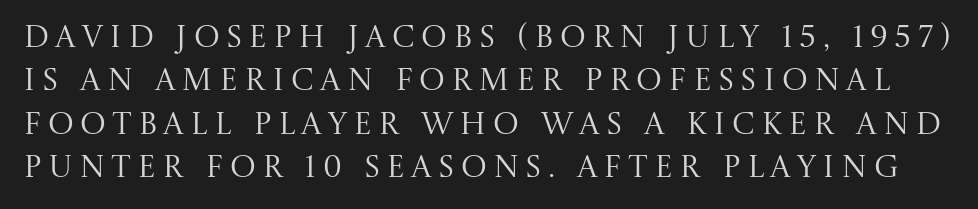
The image shows 31 px regular-weight serif type, upright; set normal line spacing (1.4x), unusually wide letter spacing (+0.2 em), not underlined; medium stroke contrast and a large x-height.
